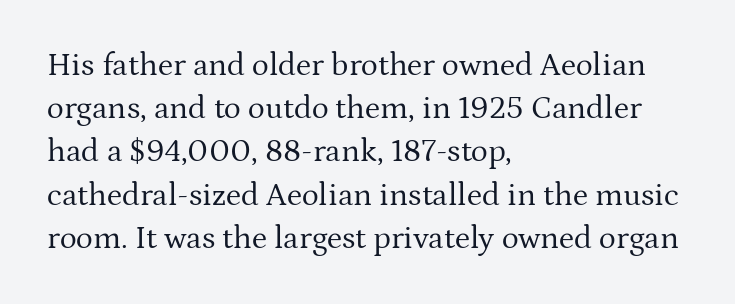
Q: Is the text bold? A: No.
Q: Is the text italic (slanted)? A: No, it is upright.
Q: Is the typeface a serif or a sans-serif typeface? A: Serif.
Q: Is the text underlined? A: No.
Q: How is the paragraph aligned? A: Left-aligned.
Q: Is the spacing between letters normal or unusually wide? A: Normal.
Q: Is the spacing between lines tight, normal or loose? A: Normal.
Q: Width (condensed, normal, or wide)? A: Normal.
Q: Stroke contrast? A: Medium.
Q: x-height? A: Medium.
Q: Monospaced? A: No.
